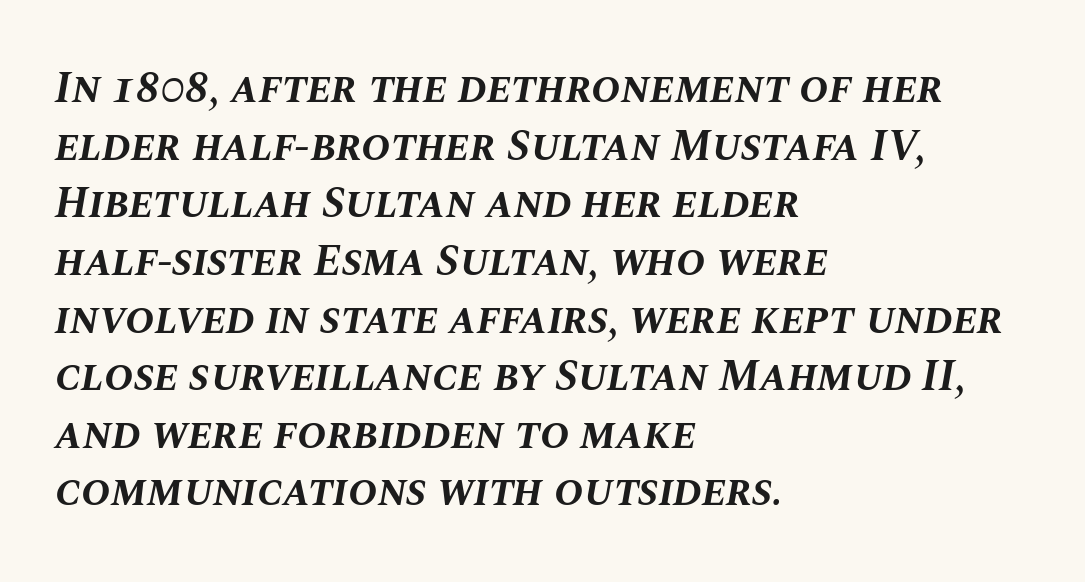
Descender tails drop into unmarked territory. The font's italic variant was chosen for this text. The letters are bold, with thick, heavy strokes. One-word summary of the alignment: left. Rows of type keep a routine distance in the vertical direction.
